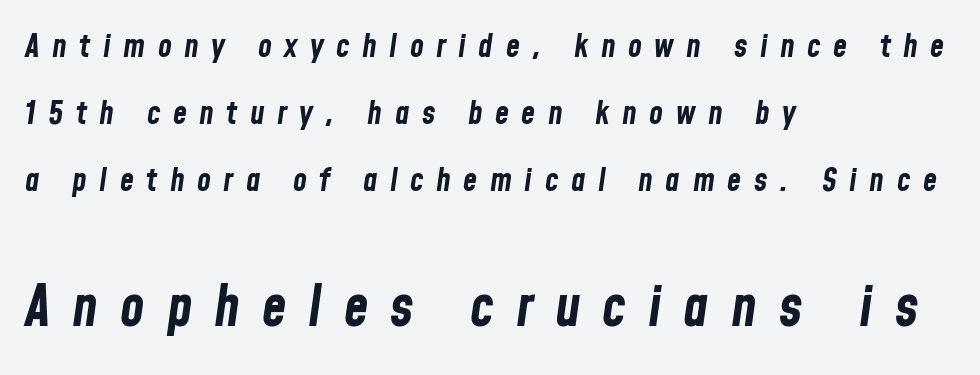
Q: Is the text bold? A: Yes.
Q: Is the text italic (slanted)? A: Yes, it leans right by about 8 degrees.
Q: Is the text underlined? A: No.
Q: How is the paragraph aligned? A: Left-aligned.
Q: Is the spacing between letters normal or unusually wide? A: Unusually wide.
Q: Is the spacing between lines tight, normal or loose? A: Loose.
Q: Which block of text is set in a larger size, the first (top) or the second (bottom)? A: The second (bottom) one.
Q: Width (condensed, normal, or wide)? A: Condensed.
Q: Stroke contrast? A: Low.
Q: x-height? A: Medium.
Q: Monospaced? A: No.
